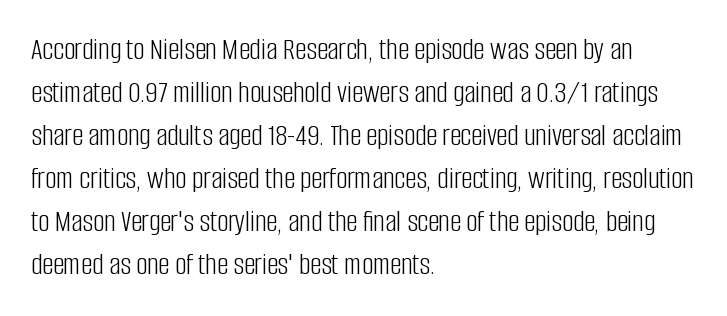
The lines sit at an ordinary, default distance from one another. Proportional: the letters do not fall into vertical columns. The type family on display is of the sans-serif kind. No letter is thick-stroked: the sample isn't bold. Descender tails drop into unmarked territory. The paragraph has a hard left edge and a soft right edge.
